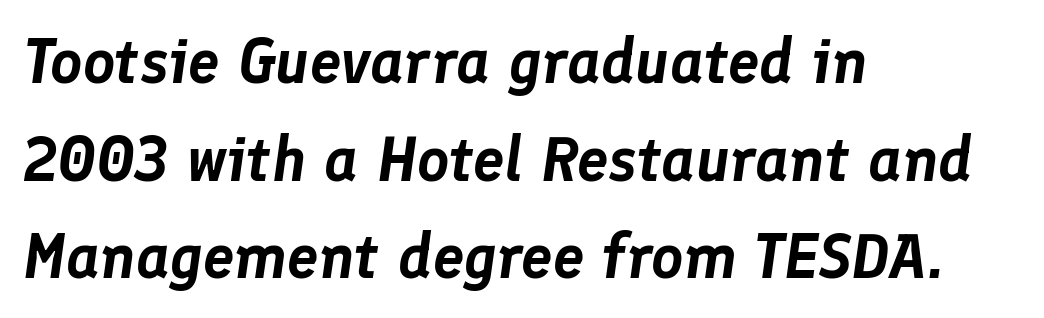
The image shows 63 px text type, italic (leaning right); set left-aligned, normal line spacing (1.55x), normal letter spacing, not underlined; low stroke contrast and a medium x-height.
